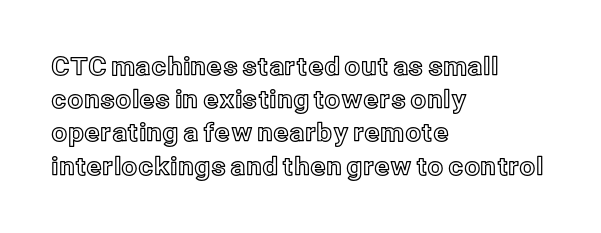
Students, observe: this is what conventionally led text looks like. Look at the tracking — it's just the regular setting, nothing added. The paragraph has a hard left edge and a soft right edge. Check under the words: just untouched page. The lettering holds an erect, upright posture throughout.
